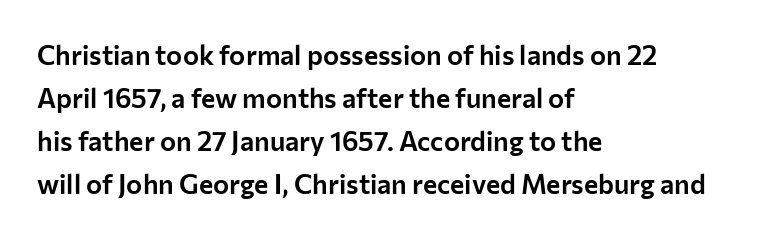
{"italic": "no", "underline": "no", "align": "left", "line_spacing": "normal", "line_spacing_ratio": 1.59, "letter_spacing": "normal", "letter_spacing_em": 0.0, "glyph_px": 27}
